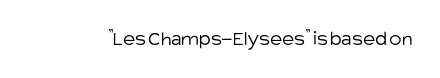
Q: Is the text bold? A: No.
Q: Is the text italic (slanted)? A: No, it is upright.
Q: Is the text underlined? A: No.
Q: Is the spacing between letters normal or unusually wide? A: Normal.
